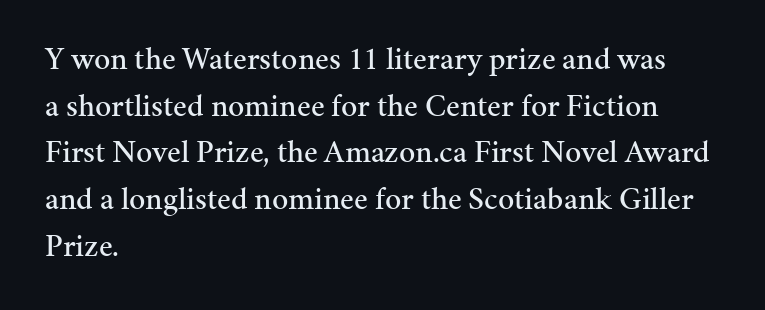
The image shows 32 px serif type, upright; set left-aligned, normal line spacing (1.46x), normal letter spacing, not underlined; medium stroke contrast and a medium x-height.
